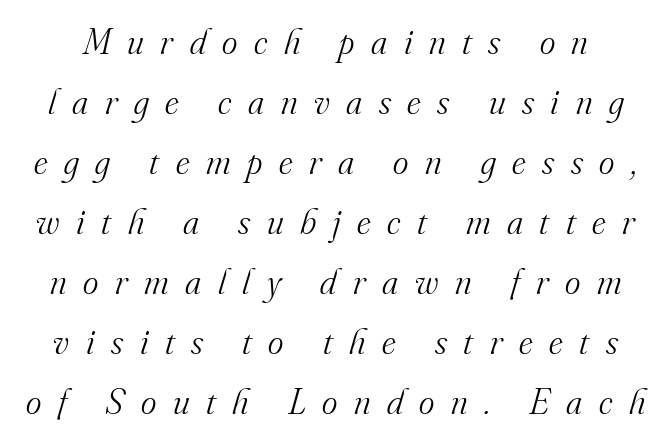
The image shows 37 px light serif type, italic (leaning right); set normal line spacing (1.62x), unusually wide letter spacing (+0.45 em), not underlined; medium stroke contrast and a small x-height.
